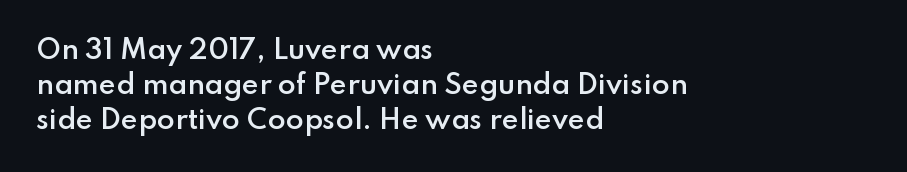
Q: Is the text bold? A: Semi-bold.
Q: Is the text italic (slanted)? A: No, it is upright.
Q: Is the text underlined? A: No.
Q: How is the paragraph aligned? A: Left-aligned.
Q: Is the spacing between letters normal or unusually wide? A: Normal.
Q: Is the spacing between lines tight, normal or loose? A: Normal.
